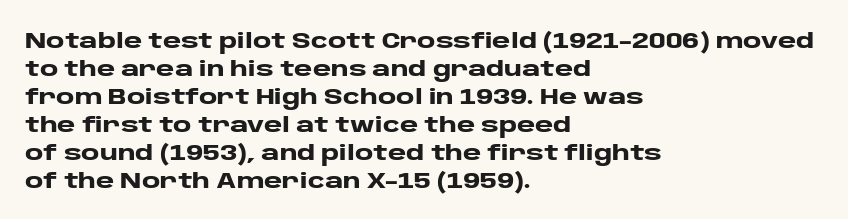
The image shows 22 px bold type, upright; set left-aligned, normal line spacing (1.27x), normal letter spacing, not underlined.
